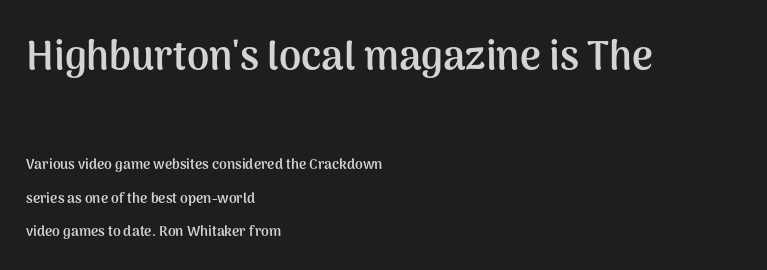
{"serif": "no", "italic": "no", "bold": "yes", "weight": "semibold", "width": "normal", "stroke_contrast": "medium", "x_height": "medium", "monospaced": "no", "underline": "no", "align": "left", "line_spacing": "loose", "line_spacing_ratio": 2.38, "letter_spacing": "normal", "letter_spacing_em": 0.0, "larger_block": "first", "size_ratio": 2.86, "glyph_px": 40}
